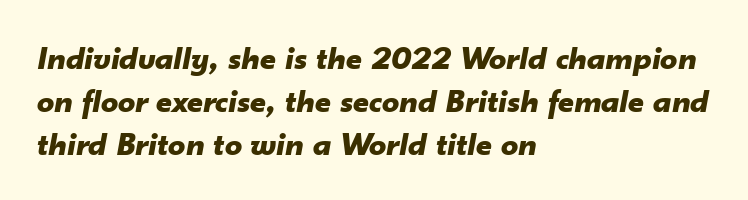
{"italic": "yes", "lean": "right", "slant_degrees": 10, "bold": "yes", "weight": "bold", "width": "normal", "stroke_contrast": "low", "x_height": "small", "monospaced": "no", "underline": "no", "align": "left", "line_spacing": "normal", "line_spacing_ratio": 1.26, "letter_spacing": "normal", "letter_spacing_em": 0.0, "glyph_px": 34}
